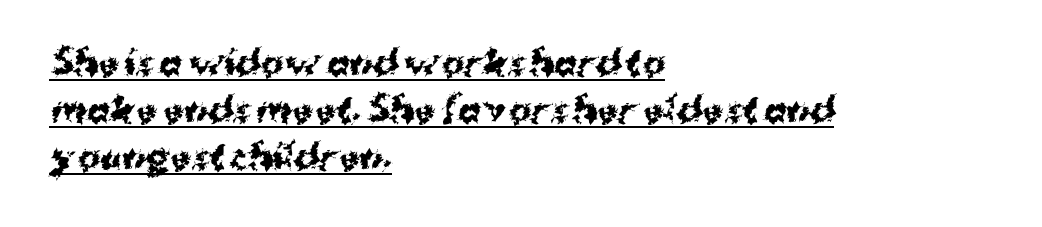
{"serif": "no", "bold": "yes", "weight": "bold", "width": "normal", "stroke_contrast": "medium", "x_height": "medium", "monospaced": "no", "underline": "yes", "align": "left", "line_spacing": "normal", "line_spacing_ratio": 1.38, "letter_spacing": "normal", "letter_spacing_em": 0.0, "glyph_px": 34}
